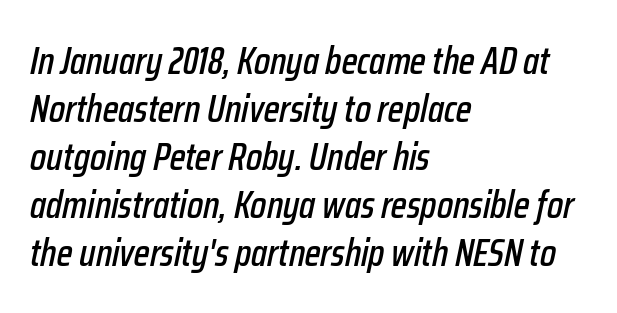
{"italic": "yes", "lean": "right", "slant_degrees": 12, "width": "condensed", "stroke_contrast": "low", "x_height": "medium", "monospaced": "no", "underline": "no", "align": "left", "line_spacing": "normal", "line_spacing_ratio": 1.26, "letter_spacing": "normal", "letter_spacing_em": 0.0, "glyph_px": 38}
